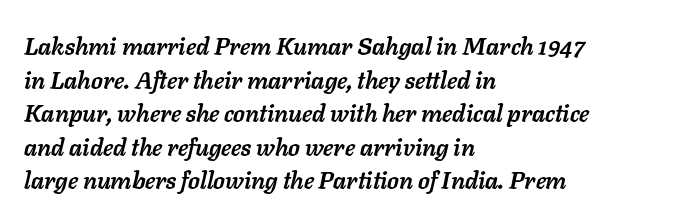
The rows are spaced the way most documents space them. Honestly, the letter spacing is just normal — you wouldn't notice it. If you drew a line through each stem, it would be angled. This rendering features lettering with no underline.
